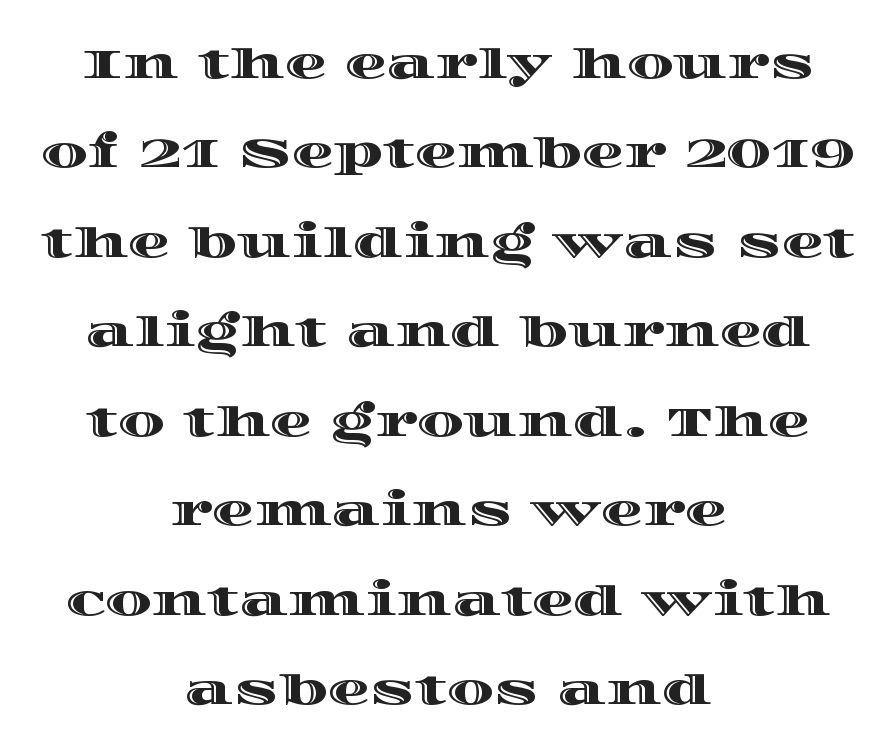
The passage is arranged like a title page — every line centered. The rendering uses natural spacing where letterforms have individual widths. Nobody drew a line under any word here. Does the lettering tilt? It doesn't — this is upright. Glyph-to-glyph distance matches everyday printed text. Notice the wide empty band between every row — that's loose leading.
